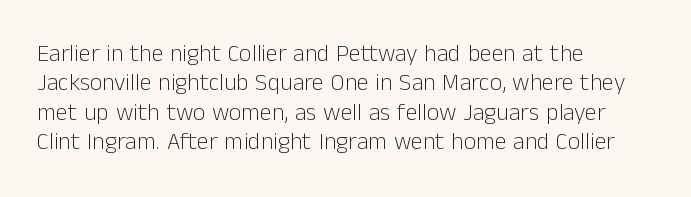
Notice how the stems are strictly vertical — no italics here. Standard letterfit; no display-style spreading of the glyphs. The space beneath each line is pristine and unruled. Counters stay open thanks to moderate or lighter strokes. A classic flush-left, rag-right setting is used for this passage.
